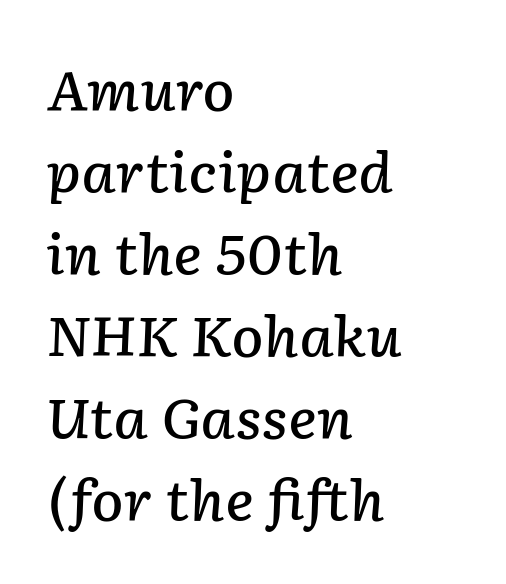
These lines keep a tight, regular rhythm from letter to letter. This is moderately heavy type, rendered in semibold. There's an unmistakable incline to the writing here. Is this a fixed-width face? No — the glyphs have proportional, varying widths. The lines sit at an ordinary, default distance from one another. The glyphs are unaccompanied by any horizontal stroke below them.
